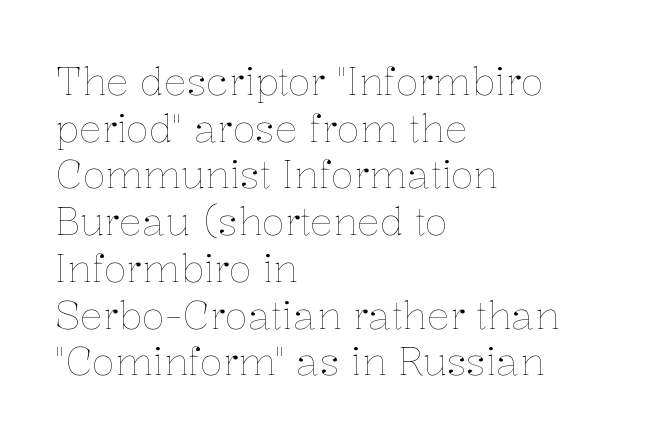
The image shows 38 px thin type, upright; set left-aligned, line spacing 1.23x, normal letter spacing, not underlined; low stroke contrast and a medium x-height.
